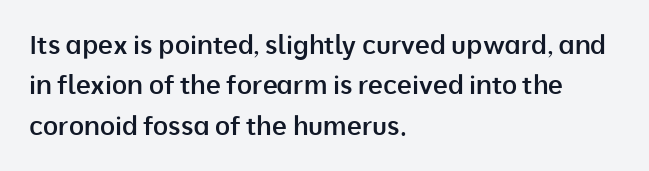
The image shows 26 px text type, upright; set left-aligned, normal line spacing (1.55x), normal letter spacing, not underlined.
